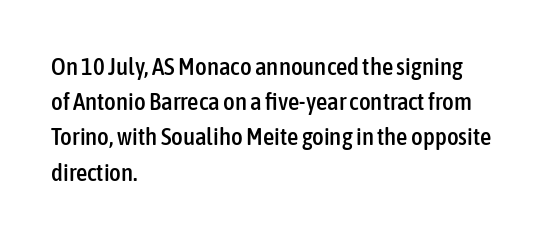
Posture: straight, roman, zero tilt. This rendering uses left alignment, leaving the right contour irregular. This sample keeps an unexceptional amount of space between lines. Bare-footed words on every line.
